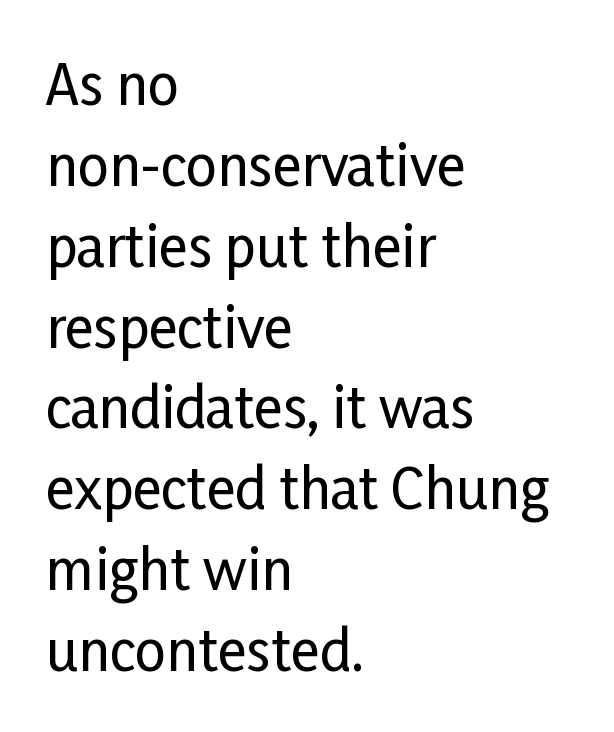
{"serif": "no", "italic": "no", "width": "condensed", "stroke_contrast": "low", "x_height": "medium", "monospaced": "no", "underline": "no", "align": "left", "line_spacing": "normal", "line_spacing_ratio": 1.47, "letter_spacing": "normal", "letter_spacing_em": 0.0, "glyph_px": 55}
